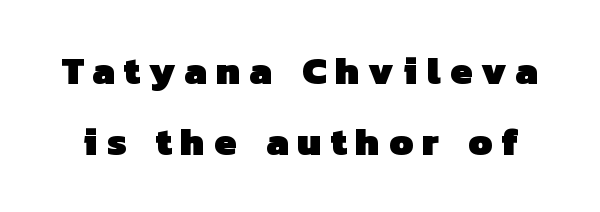
The image shows 39 px heavy sans-serif type; set line spacing 1.82x, unusually wide letter spacing (+0.23 em), not underlined; low stroke contrast and a medium x-height.
